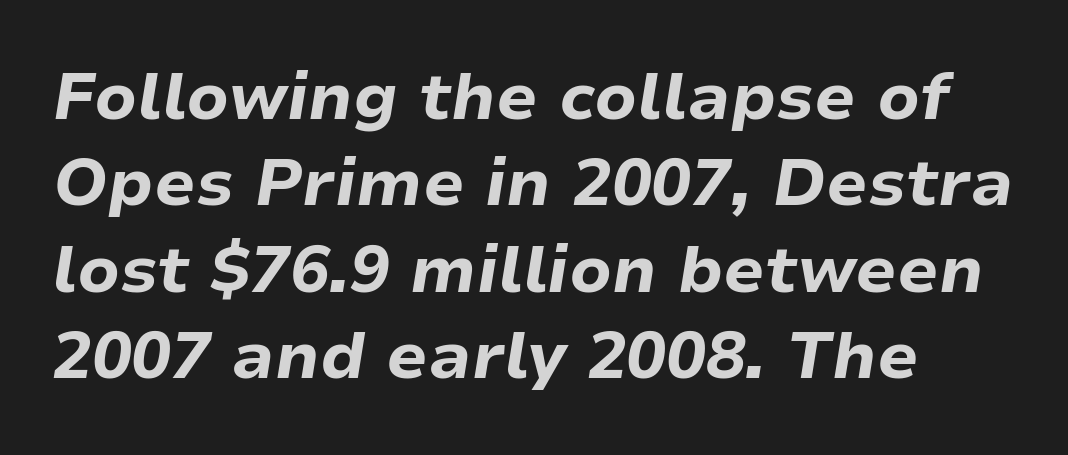
Q: Is the text bold? A: Yes.
Q: Is the text italic (slanted)? A: Yes, it leans right by about 9 degrees.
Q: Is the text underlined? A: No.
Q: How is the paragraph aligned? A: Left-aligned.
Q: Is the spacing between letters normal or unusually wide? A: Normal.
Q: Is the spacing between lines tight, normal or loose? A: Normal.
Q: Width (condensed, normal, or wide)? A: Normal.
Q: Stroke contrast? A: Low.
Q: x-height? A: Medium.
Q: Monospaced? A: No.
